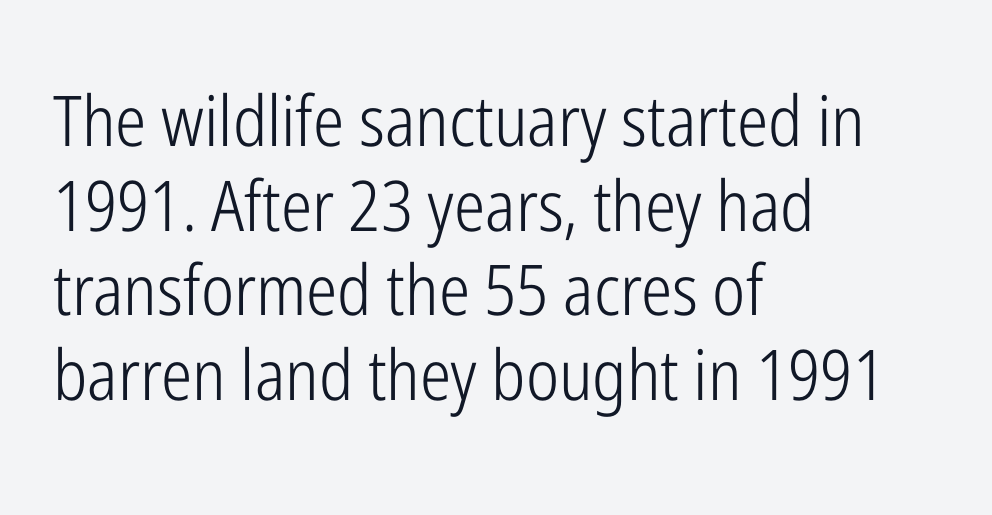
{"serif": "no", "italic": "no", "bold": "no", "weight": "light", "width": "condensed", "stroke_contrast": "low", "x_height": "medium", "monospaced": "no", "underline": "no", "align": "left", "line_spacing_ratio": 1.21, "letter_spacing": "normal", "letter_spacing_em": 0.0, "glyph_px": 70}
